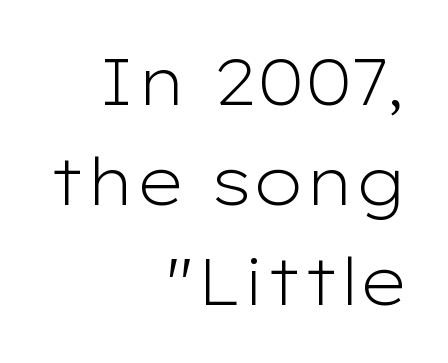
The paragraph shown leans on its right margin. Is there any slant? The stems are plumb. Think standard paragraph weight, or any step lighter than that. A typesetter would call this proportional, since set widths differ per character.
